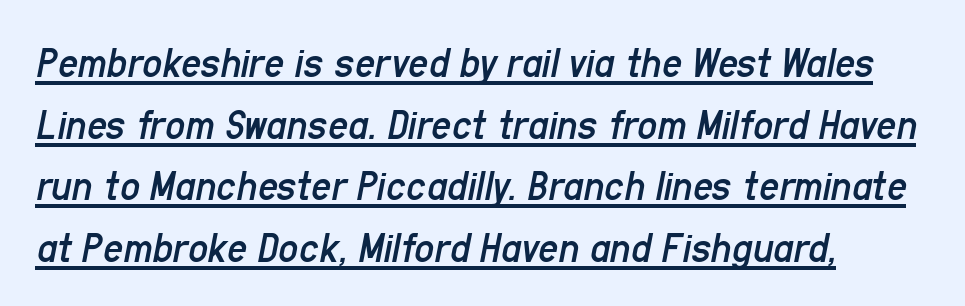
{"italic": "yes", "lean": "right", "slant_degrees": 11, "bold": "no", "weight": "regular", "width": "condensed", "stroke_contrast": "low", "x_height": "medium", "monospaced": "no", "underline": "yes", "align": "left", "line_spacing": "normal", "line_spacing_ratio": 1.4, "letter_spacing": "normal", "letter_spacing_em": 0.0, "glyph_px": 44}
